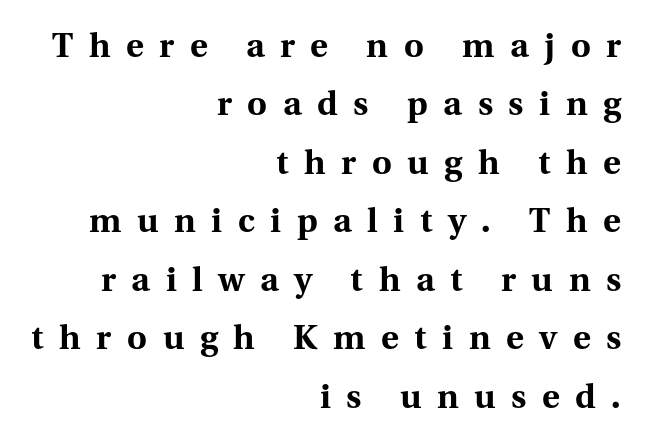
Q: Is the text bold? A: Yes.
Q: Is the text italic (slanted)? A: No, it is upright.
Q: Is the typeface a serif or a sans-serif typeface? A: Serif.
Q: Is the text underlined? A: No.
Q: How is the paragraph aligned? A: Right-aligned.
Q: Is the spacing between letters normal or unusually wide? A: Unusually wide.
Q: Width (condensed, normal, or wide)? A: Normal.
Q: Stroke contrast? A: Medium.
Q: x-height? A: Medium.
Q: Monospaced? A: No.
